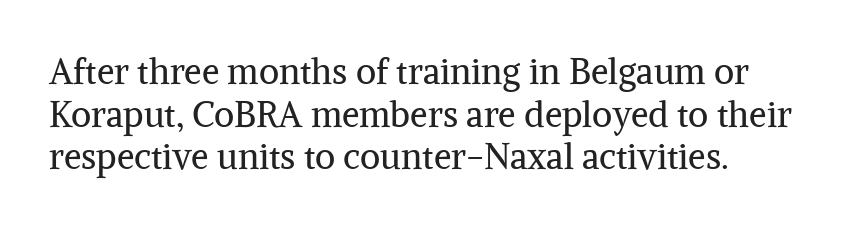
The image shows 35 px regular-weight serif type, upright; set line spacing 1.22x, normal letter spacing, not underlined; medium stroke contrast and a medium x-height.
